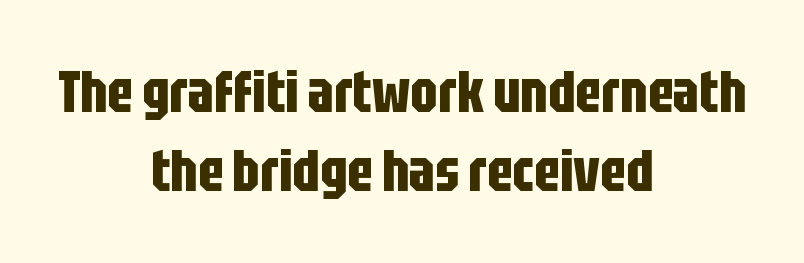
Normally led — the rows are evenly, conventionally spaced. Varying glyph widths throughout — classic text-font behaviour. Observe the ordinary spacing: letters are neighbours, not strangers. Serifs: no, the terminals of the letterforms are clean.
